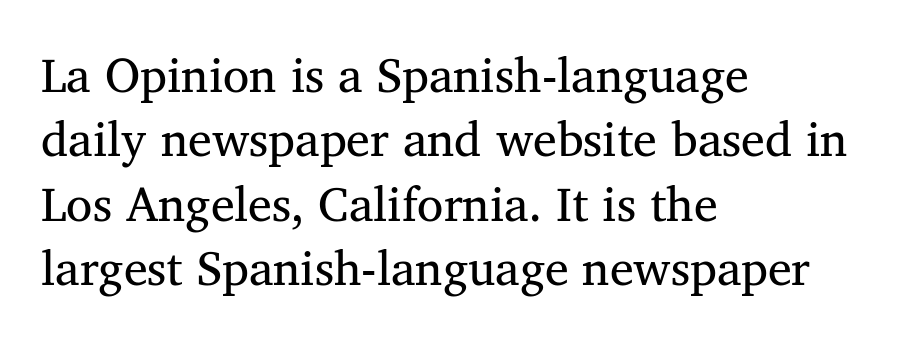
Q: Is the text bold? A: No.
Q: Is the text italic (slanted)? A: No, it is upright.
Q: Is the typeface a serif or a sans-serif typeface? A: Serif.
Q: Is the text underlined? A: No.
Q: How is the paragraph aligned? A: Left-aligned.
Q: Is the spacing between letters normal or unusually wide? A: Normal.
Q: Is the spacing between lines tight, normal or loose? A: Normal.
Q: Width (condensed, normal, or wide)? A: Normal.
Q: Stroke contrast? A: Medium.
Q: x-height? A: Medium.
Q: Monospaced? A: No.
